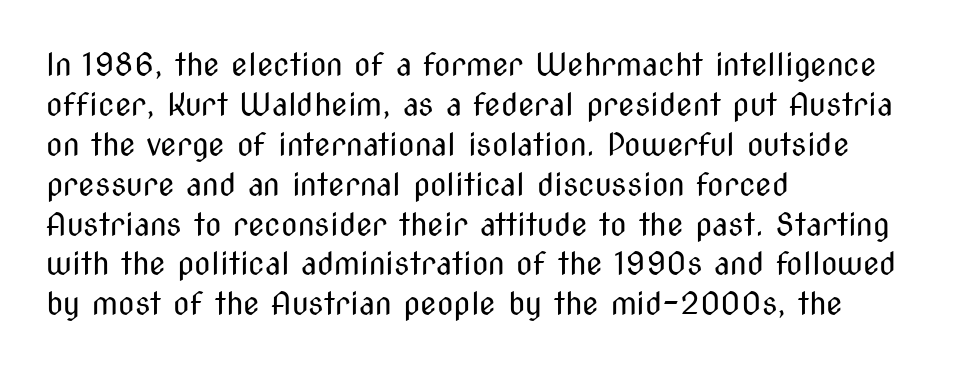
{"serif": "no", "italic": "no", "bold": "no", "weight": "regular", "width": "condensed", "stroke_contrast": "medium", "x_height": "medium", "monospaced": "no", "underline": "no", "align": "left", "line_spacing": "normal", "line_spacing_ratio": 1.33, "letter_spacing": "normal", "letter_spacing_em": 0.0, "glyph_px": 30}
